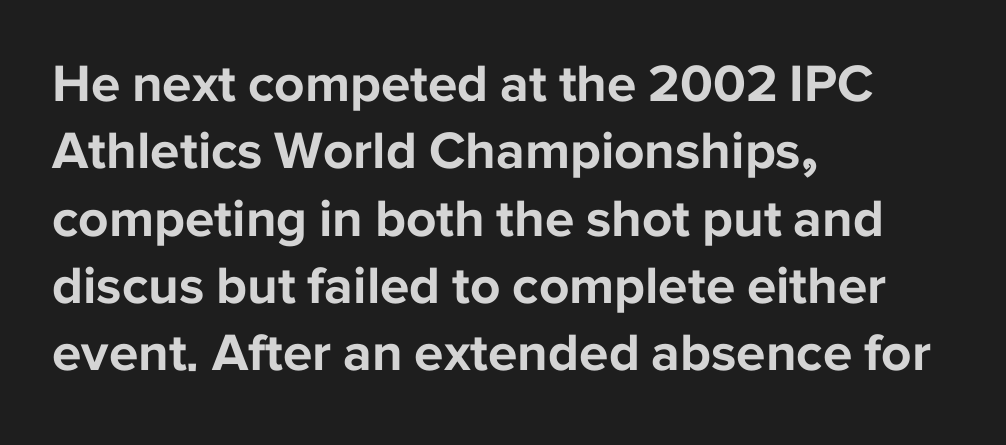
The image shows 53 px bold sans-serif type, upright; set left-aligned, normal line spacing (1.27x), normal letter spacing, not underlined; low stroke contrast and a medium x-height.
